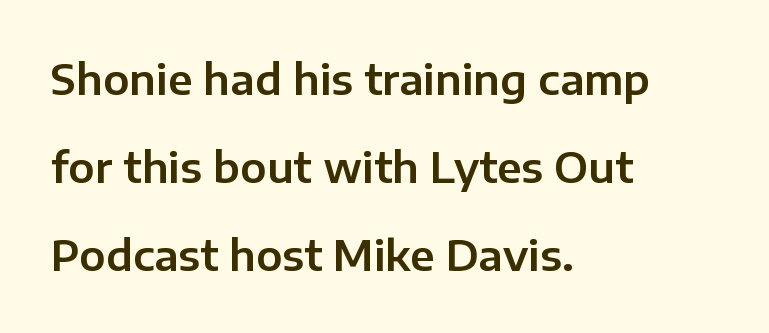
Q: Is the text italic (slanted)? A: No, it is upright.
Q: Is the typeface a serif or a sans-serif typeface? A: Sans-serif.
Q: Is the text underlined? A: No.
Q: How is the paragraph aligned? A: Left-aligned.
Q: Is the spacing between letters normal or unusually wide? A: Normal.
Q: Is the spacing between lines tight, normal or loose? A: Loose.
Q: Width (condensed, normal, or wide)? A: Normal.
Q: Stroke contrast? A: Low.
Q: x-height? A: Medium.
Q: Monospaced? A: No.
